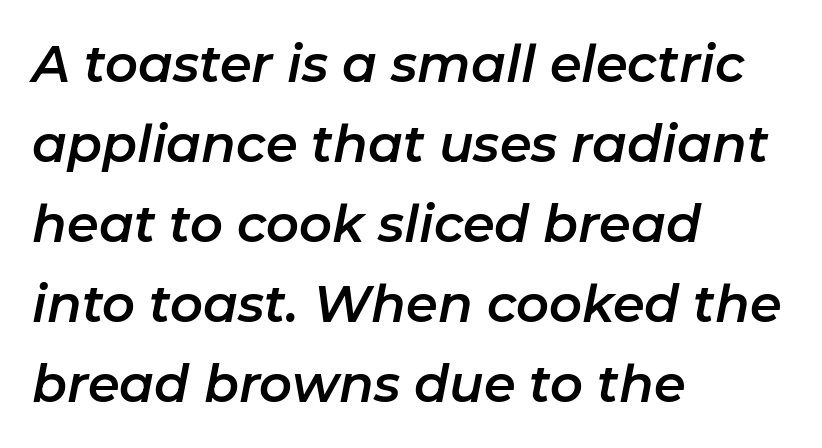
{"italic": "yes", "lean": "right", "slant_degrees": 11, "width": "normal", "stroke_contrast": "low", "x_height": "medium", "monospaced": "no", "underline": "no", "align": "left", "line_spacing": "normal", "line_spacing_ratio": 1.57, "letter_spacing": "normal", "letter_spacing_em": 0.0, "glyph_px": 51}
